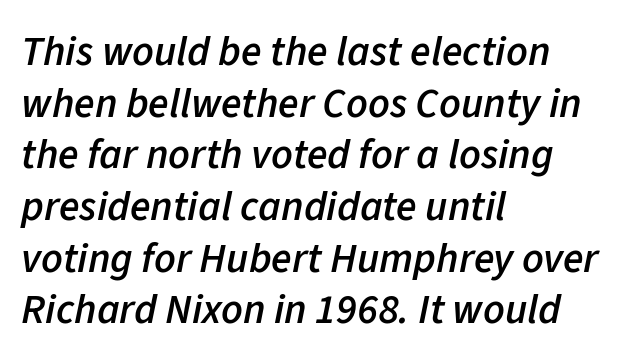
Q: Is the text bold? A: Semi-bold.
Q: Is the text italic (slanted)? A: Yes, it leans right by about 11 degrees.
Q: Is the text underlined? A: No.
Q: How is the paragraph aligned? A: Left-aligned.
Q: Is the spacing between letters normal or unusually wide? A: Normal.
Q: Width (condensed, normal, or wide)? A: Normal.
Q: Stroke contrast? A: Low.
Q: x-height? A: Medium.
Q: Monospaced? A: No.
